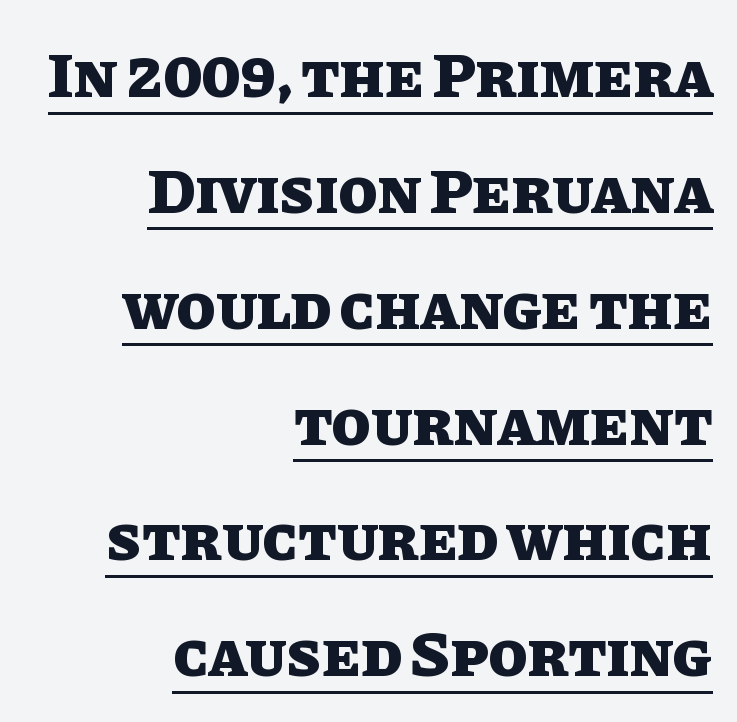
Q: Is the text bold? A: Yes.
Q: Is the text italic (slanted)? A: No, it is upright.
Q: Is the text underlined? A: Yes.
Q: How is the paragraph aligned? A: Right-aligned.
Q: Is the spacing between letters normal or unusually wide? A: Normal.
Q: Width (condensed, normal, or wide)? A: Normal.
Q: Stroke contrast? A: Low.
Q: x-height? A: Large.
Q: Monospaced? A: No.
